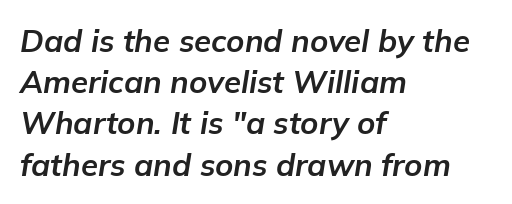
Q: Is the text bold? A: Yes.
Q: Is the text italic (slanted)? A: Yes, it leans right by about 9 degrees.
Q: Is the text underlined? A: No.
Q: How is the paragraph aligned? A: Left-aligned.
Q: Is the spacing between letters normal or unusually wide? A: Normal.
Q: Is the spacing between lines tight, normal or loose? A: Normal.
Q: Width (condensed, normal, or wide)? A: Normal.
Q: Stroke contrast? A: Low.
Q: x-height? A: Medium.
Q: Monospaced? A: No.
